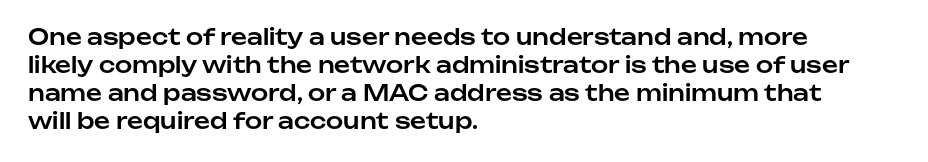
{"italic": "no", "underline": "no", "align": "left", "line_spacing": "normal", "line_spacing_ratio": 1.28, "letter_spacing": "normal", "letter_spacing_em": 0.0, "glyph_px": 22}
